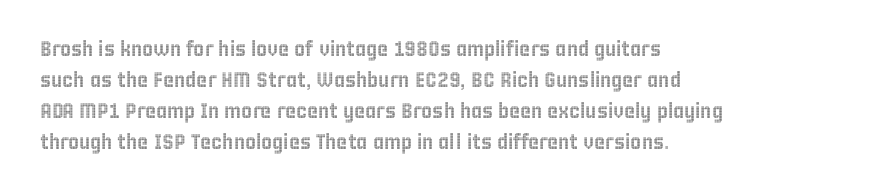
Does the copy run flush right? No — it runs flush left. The specimen reads as upright at a glance. Between one letter and the next there's only the usual sliver of space. The designer left line spacing at the default.
